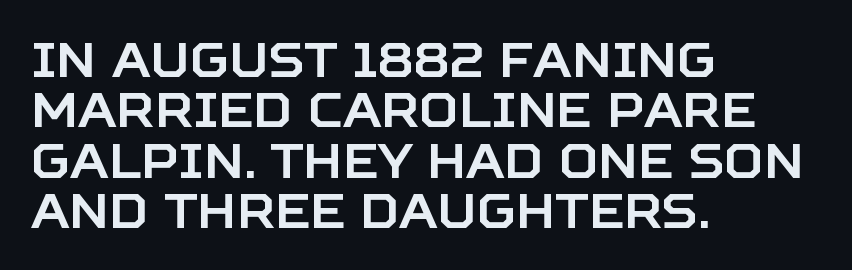
These lines are set flush left with a ragged right edge. A typesetter would mark this as roman, not italic. How are the letters spaced? Ordinarily, with no added tracking. This rendering employs a face without finishing strokes, i.e., a sans-serif. The letters advance in unequal steps, a hallmark of proportional type.
